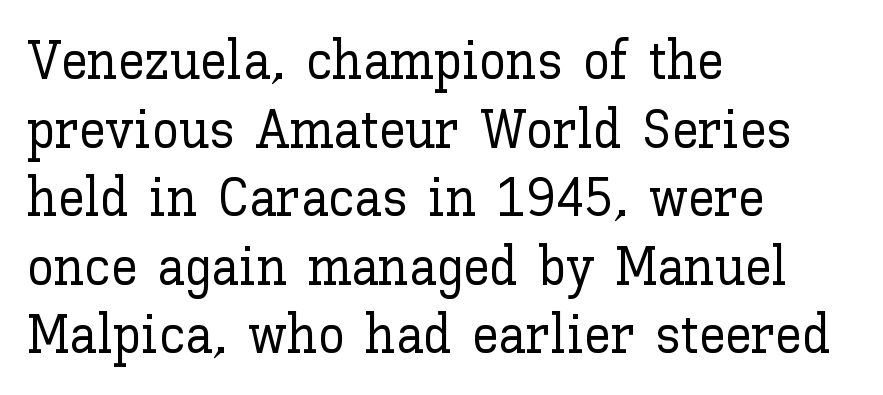
Q: Is the text italic (slanted)? A: No, it is upright.
Q: Is the text underlined? A: No.
Q: How is the paragraph aligned? A: Left-aligned.
Q: Is the spacing between letters normal or unusually wide? A: Normal.
Q: Is the spacing between lines tight, normal or loose? A: Normal.
Q: Width (condensed, normal, or wide)? A: Normal.
Q: Stroke contrast? A: Low.
Q: x-height? A: Medium.
Q: Monospaced? A: No.
